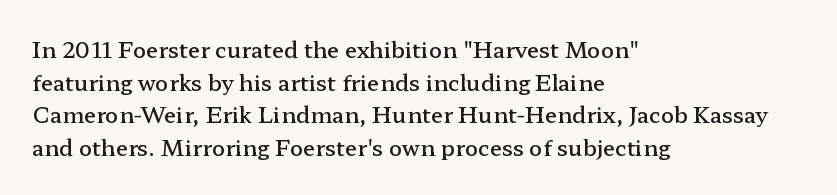
{"italic": "no", "bold": "semi", "underline": "no", "align": "left", "line_spacing": "normal", "line_spacing_ratio": 1.48, "letter_spacing": "normal", "letter_spacing_em": 0.0, "glyph_px": 22}
